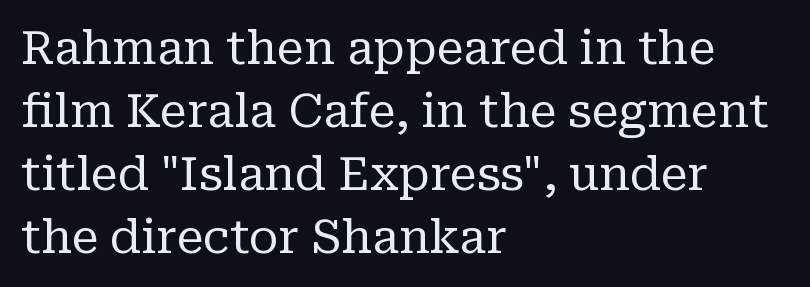
The image shows 46 px regular-weight serif type, upright; set left-aligned, normal line spacing (1.37x), normal letter spacing, not underlined; low stroke contrast and a medium x-height.
